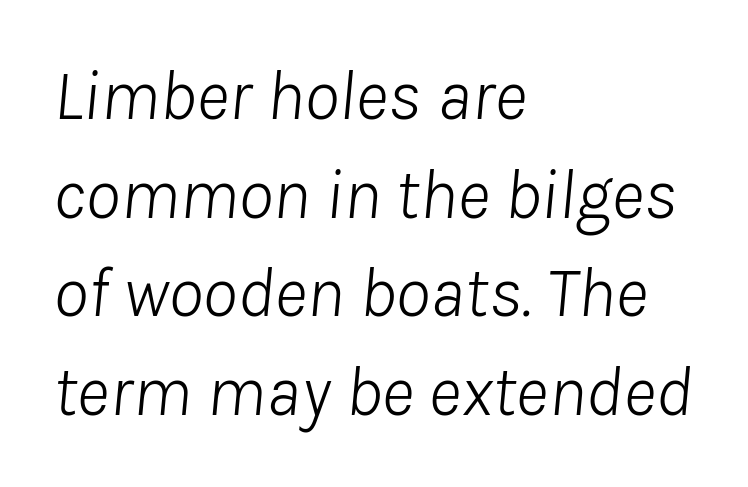
Here the designer chose a conventional face with non-uniform glyph widths. Tracking here is standard; glyphs follow each other at the usual distance. The glyphs are unaccompanied by any horizontal stroke below them. Does the copy run flush right? No — it runs flush left. The letters are slanted; this is an italic face.
